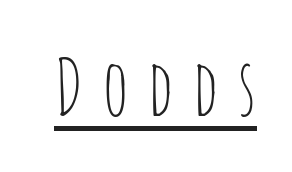
{"serif": "no", "italic": "no", "bold": "no", "weight": "thin", "width": "condensed", "stroke_contrast": "low", "x_height": "large", "monospaced": "no", "underline": "yes", "letter_spacing": "wide", "letter_spacing_em": 0.23, "glyph_px": 78}
